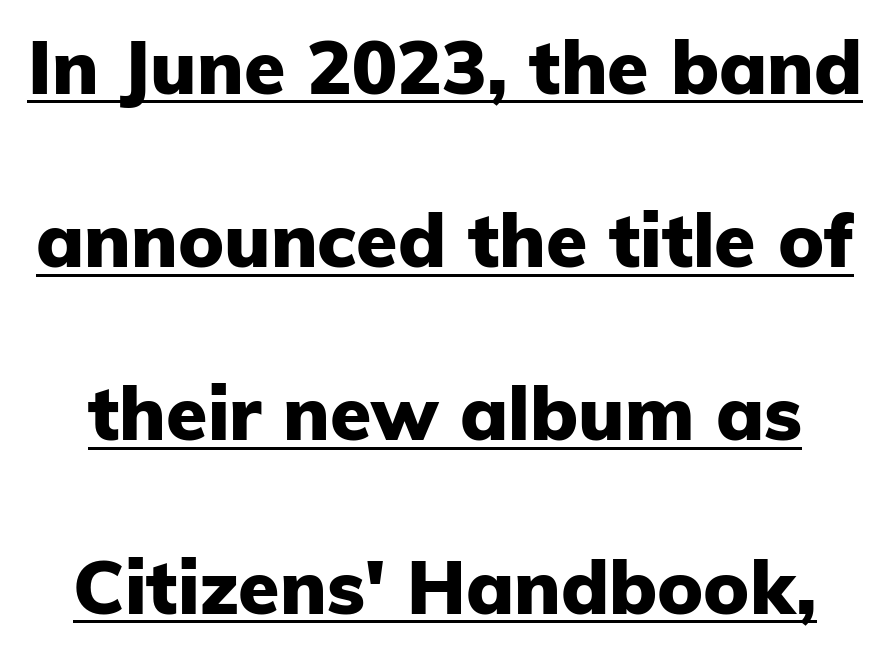
The image shows 75 px heavy sans-serif type, upright; set loose line spacing (2.31x), normal letter spacing, underlined; low stroke contrast and a medium x-height.
